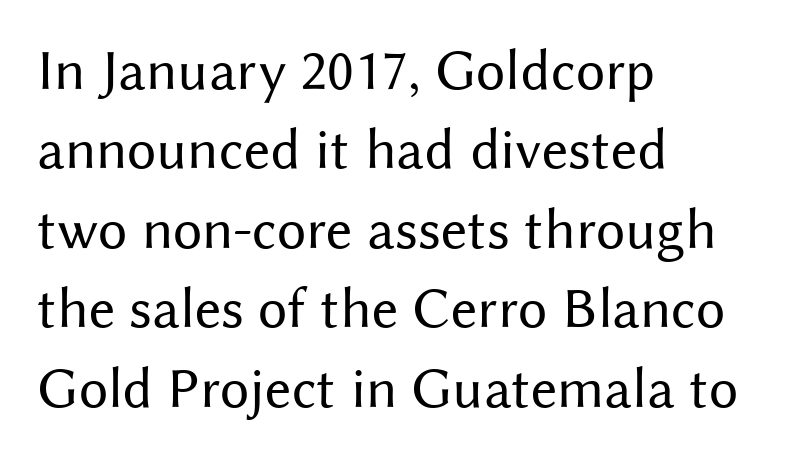
The image shows 58 px regular-weight sans-serif type, upright; set left-aligned, normal line spacing (1.37x), normal letter spacing, not underlined; medium stroke contrast and a medium x-height.
